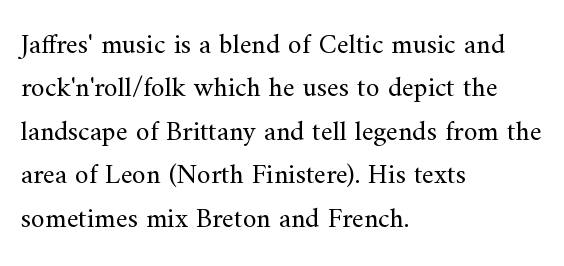
The image shows 28 px regular-weight serif type, upright; set left-aligned, normal line spacing (1.55x), normal letter spacing, not underlined; medium stroke contrast and a small x-height.
